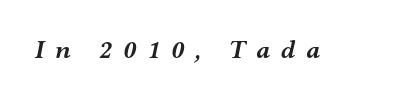
Q: Is the text bold? A: Yes.
Q: Is the text italic (slanted)? A: Yes, it leans right by about 12 degrees.
Q: Is the text underlined? A: No.
Q: Is the spacing between letters normal or unusually wide? A: Unusually wide.
